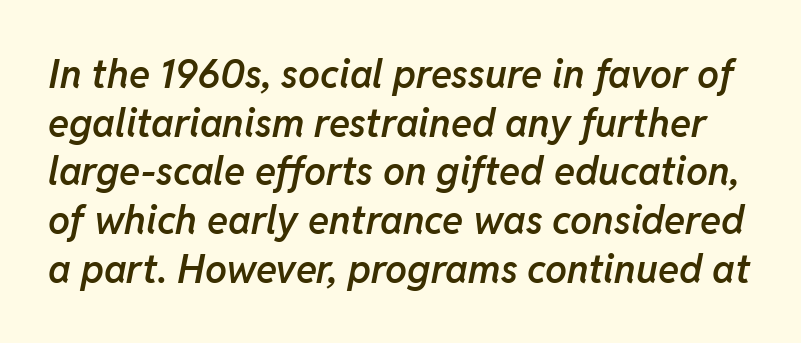
{"italic": "yes", "lean": "right", "slant_degrees": 11, "bold": "semi", "weight": "semibold", "width": "normal", "stroke_contrast": "low", "x_height": "medium", "monospaced": "no", "underline": "no", "line_spacing": "normal", "line_spacing_ratio": 1.25, "letter_spacing": "normal", "letter_spacing_em": 0.0, "glyph_px": 39}
